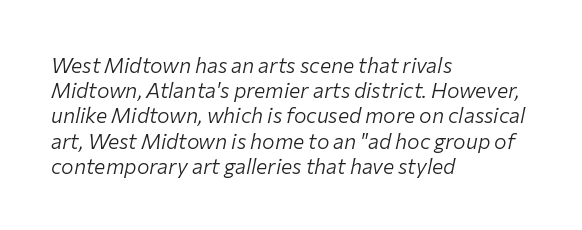
Q: Is the text bold? A: No.
Q: Is the text italic (slanted)? A: Yes, it leans right by about 12 degrees.
Q: Is the text underlined? A: No.
Q: How is the paragraph aligned? A: Left-aligned.
Q: Is the spacing between letters normal or unusually wide? A: Normal.
